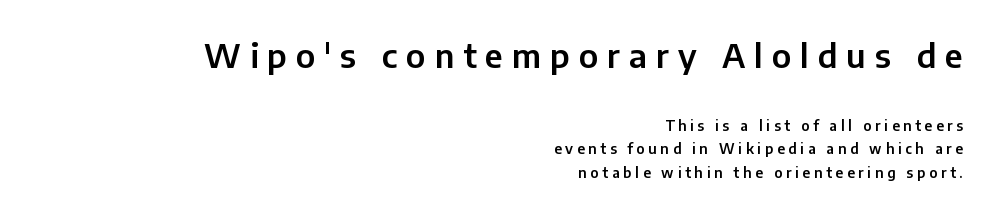
The image shows 33 px sans-serif type, upright; set right-aligned, normal line spacing (1.68x), unusually wide letter spacing (+0.27 em), not underlined; the first (top) block is 2.36x larger; low stroke contrast and a medium x-height.
